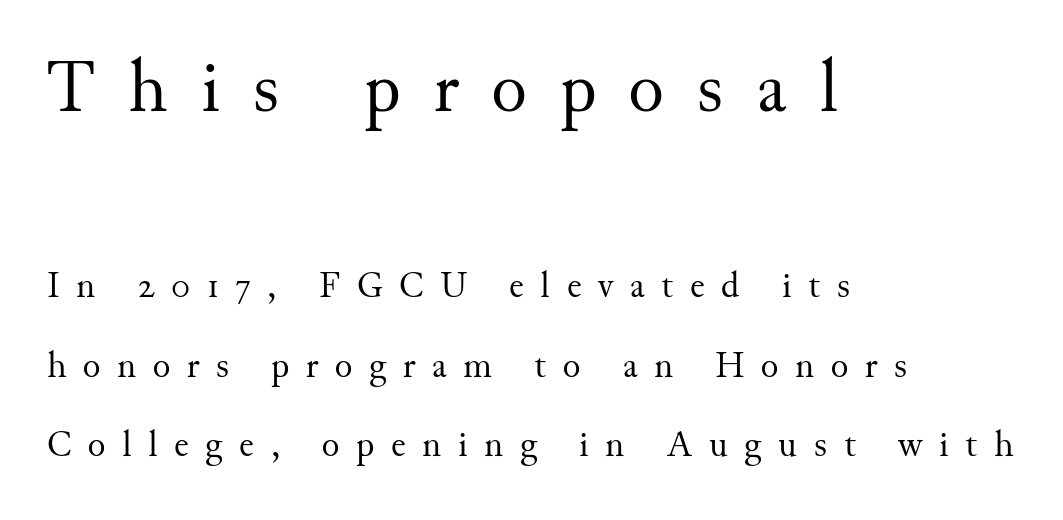
Q: Is the text bold? A: No.
Q: Is the text italic (slanted)? A: No, it is upright.
Q: Is the typeface a serif or a sans-serif typeface? A: Serif.
Q: Is the text underlined? A: No.
Q: How is the paragraph aligned? A: Left-aligned.
Q: Is the spacing between letters normal or unusually wide? A: Unusually wide.
Q: Is the spacing between lines tight, normal or loose? A: Loose.
Q: Which block of text is set in a larger size, the first (top) or the second (bottom)? A: The first (top) one.
Q: Width (condensed, normal, or wide)? A: Normal.
Q: Stroke contrast? A: Medium.
Q: x-height? A: Small.
Q: Monospaced? A: No.
